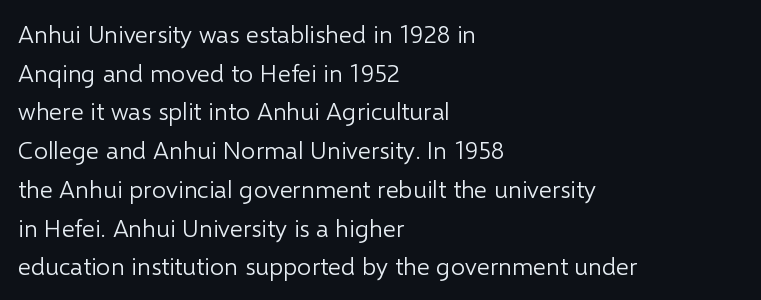
{"italic": "no", "bold": "no", "underline": "no", "align": "left", "line_spacing": "normal", "line_spacing_ratio": 1.55, "letter_spacing": "normal", "letter_spacing_em": 0.0, "glyph_px": 25}
